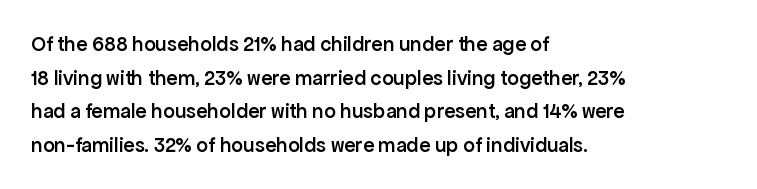
{"italic": "no", "bold": "semi", "underline": "no", "align": "left", "line_spacing": "normal", "line_spacing_ratio": 1.6, "letter_spacing": "normal", "letter_spacing_em": 0.0, "glyph_px": 21}
